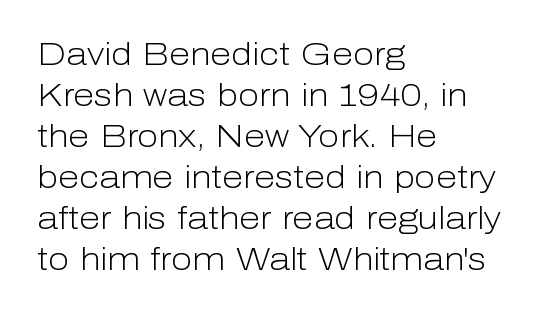
Rows of type keep a routine distance in the vertical direction. The type sits square on the baseline with zero lean. Stroke thickness stays within the range of a standard reading face or lighter. These lines are set flush left with a ragged right edge. Between one letter and the next there's only the usual sliver of space.
